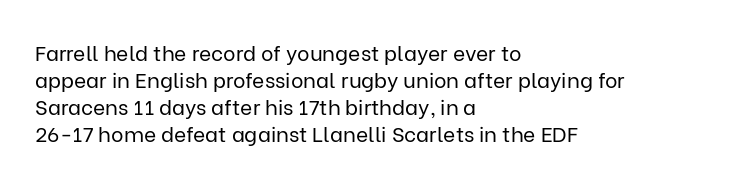
{"italic": "no", "bold": "no", "underline": "no", "align": "left", "line_spacing": "normal", "line_spacing_ratio": 1.28, "letter_spacing": "normal", "letter_spacing_em": 0.0, "glyph_px": 21}
